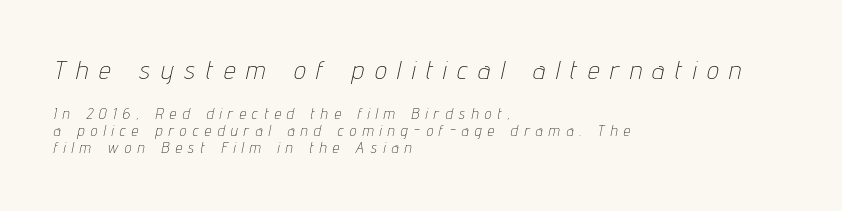
This sample is left-justified, so line endings fall wherever the words run out. Leading: reduced. Each row of text sits above clean, open space. The type is letterspaced generously, with wide tracking. Notice how the stems are inclined rather than vertical — that's the hallmark of italics.
